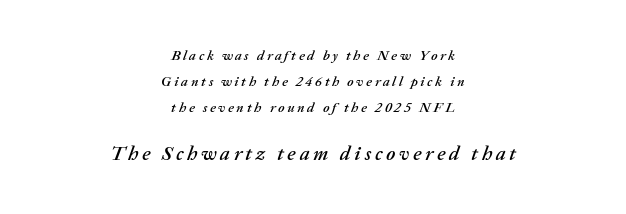
The image shows 20 px text type, italic (leaning right); set centered, line spacing 1.87x, not underlined; the second (bottom) block is 1.43x larger.
